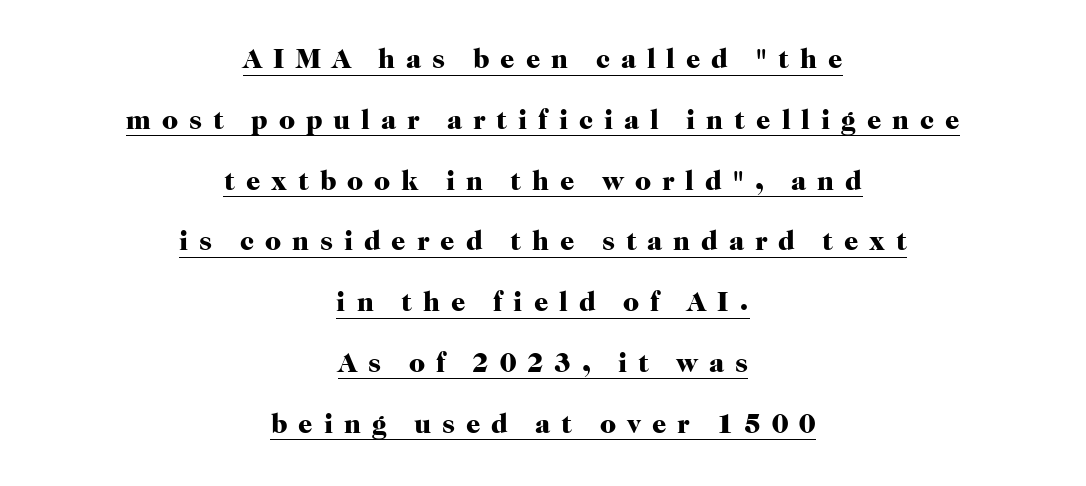
{"serif": "yes", "italic": "no", "bold": "yes", "weight": "heavy", "width": "normal", "stroke_contrast": "high", "x_height": "medium", "monospaced": "no", "underline": "yes", "align": "center", "line_spacing": "loose", "line_spacing_ratio": 2.17, "letter_spacing": "wide", "letter_spacing_em": 0.39, "glyph_px": 28}
